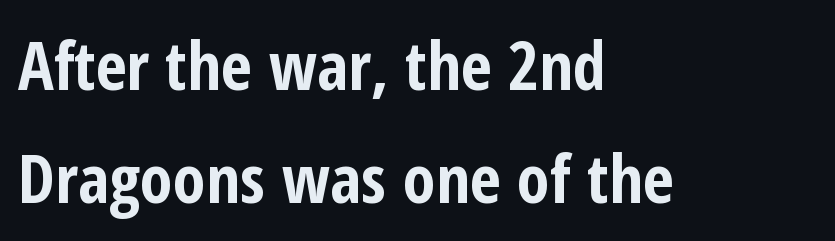
{"serif": "no", "italic": "no", "bold": "yes", "weight": "bold", "width": "condensed", "stroke_contrast": "low", "x_height": "medium", "monospaced": "no", "underline": "no", "align": "left", "line_spacing": "normal", "line_spacing_ratio": 1.68, "letter_spacing": "normal", "letter_spacing_em": 0.0, "glyph_px": 67}
